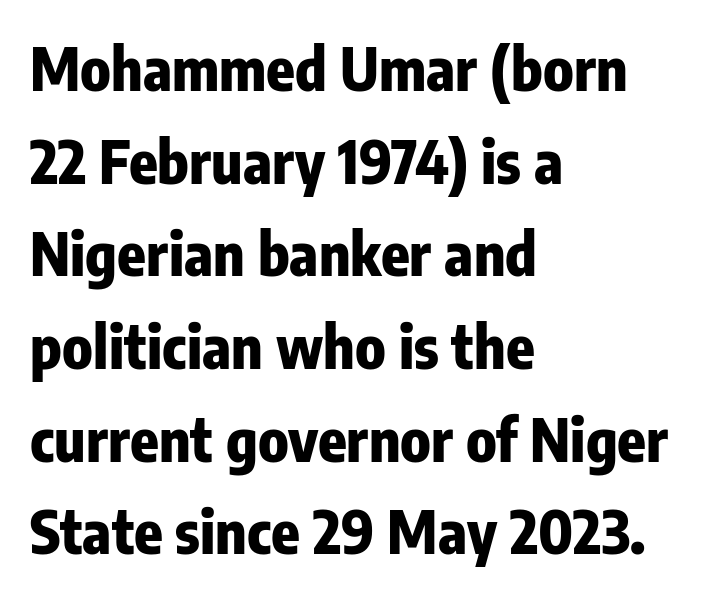
Q: Is the text bold? A: Yes.
Q: Is the text italic (slanted)? A: No, it is upright.
Q: Is the typeface a serif or a sans-serif typeface? A: Sans-serif.
Q: Is the text underlined? A: No.
Q: How is the paragraph aligned? A: Left-aligned.
Q: Is the spacing between letters normal or unusually wide? A: Normal.
Q: Is the spacing between lines tight, normal or loose? A: Normal.
Q: Width (condensed, normal, or wide)? A: Condensed.
Q: Stroke contrast? A: Low.
Q: x-height? A: Medium.
Q: Monospaced? A: No.
